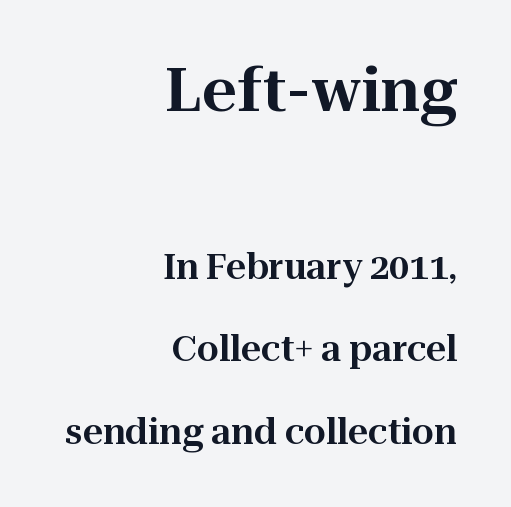
Q: Is the text italic (slanted)? A: No, it is upright.
Q: Is the typeface a serif or a sans-serif typeface? A: Serif.
Q: Is the text underlined? A: No.
Q: How is the paragraph aligned? A: Right-aligned.
Q: Is the spacing between letters normal or unusually wide? A: Normal.
Q: Is the spacing between lines tight, normal or loose? A: Loose.
Q: Which block of text is set in a larger size, the first (top) or the second (bottom)? A: The first (top) one.
Q: Width (condensed, normal, or wide)? A: Normal.
Q: Stroke contrast? A: High.
Q: x-height? A: Medium.
Q: Monospaced? A: No.
